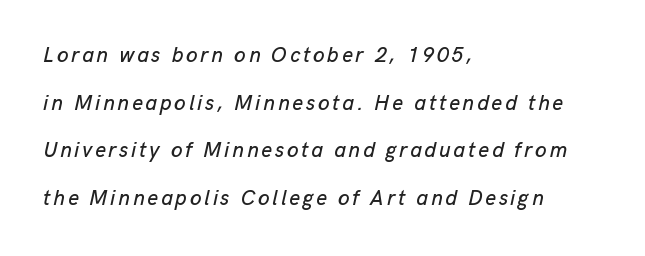
This is oblique type, the kind used for emphasis or titles. Reading down the column, the eye jumps a long way to each next line. No word sits above an underline. The paragraph has a hard left edge and a soft right edge.
